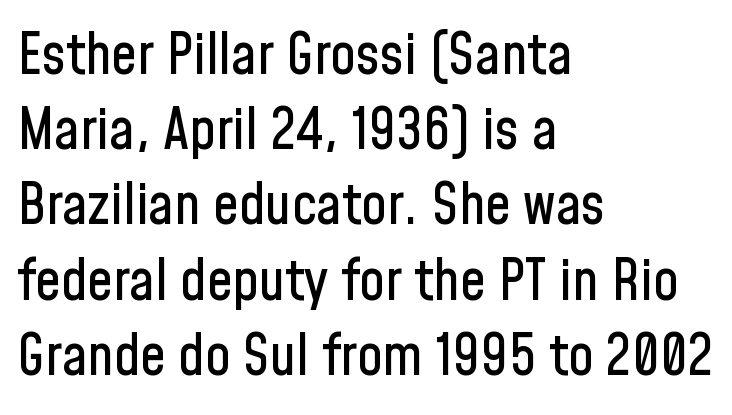
Q: Is the text italic (slanted)? A: No, it is upright.
Q: Is the typeface a serif or a sans-serif typeface? A: Sans-serif.
Q: Is the text underlined? A: No.
Q: How is the paragraph aligned? A: Left-aligned.
Q: Is the spacing between letters normal or unusually wide? A: Normal.
Q: Is the spacing between lines tight, normal or loose? A: Normal.
Q: Width (condensed, normal, or wide)? A: Condensed.
Q: Stroke contrast? A: Low.
Q: x-height? A: Medium.
Q: Monospaced? A: No.
